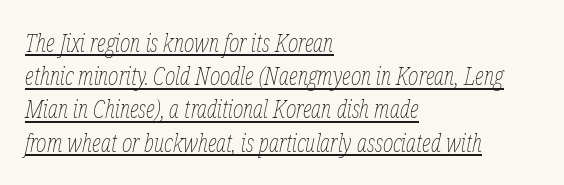
The image shows 25 px text type, italic (leaning right); set left-aligned, normal line spacing (1.33x), normal letter spacing, underlined.
